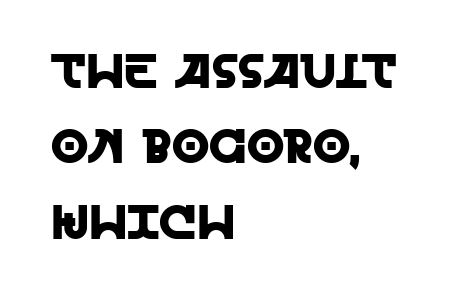
{"serif": "no", "italic": "no", "width": "normal", "x_height": "large", "monospaced": "no", "underline": "no", "align": "left", "line_spacing": "normal", "line_spacing_ratio": 1.57, "letter_spacing": "normal", "letter_spacing_em": 0.0, "glyph_px": 48}
